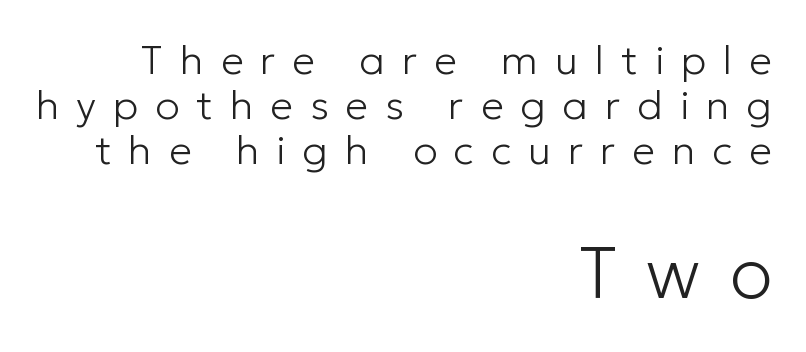
The image shows 72 px light sans-serif type, upright; set right-aligned, tight line spacing (1.1x), unusually wide letter spacing (+0.41 em), not underlined; the second (bottom) block is 1.76x larger; low stroke contrast and a medium x-height.
